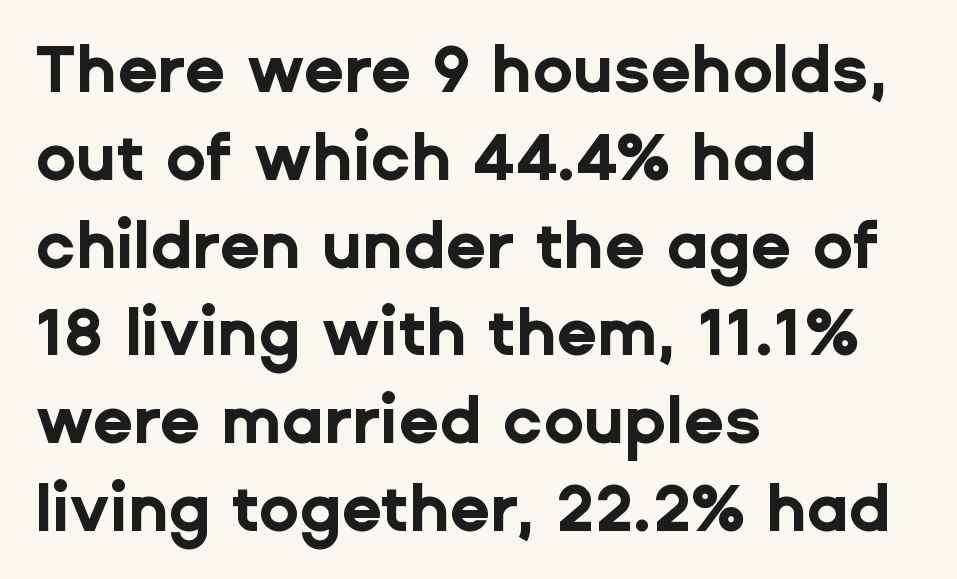
This is the regular roman posture of the typeface. Rule under the text: the space is simply empty. A typesetter would call this zero additional tracking. Varying glyph widths throughout — classic text-font behaviour.
